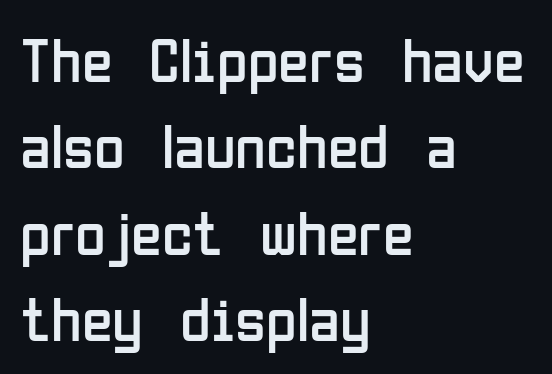
The face used here is proportionally spaced, like ordinary book or web type. Quick note: interline space is typical. The tracking reads as untouched default to a designer's eye. Serif or sans? Sans — the stroke terminals are bare. The typesetting does not lean heavy: it is not bold.
